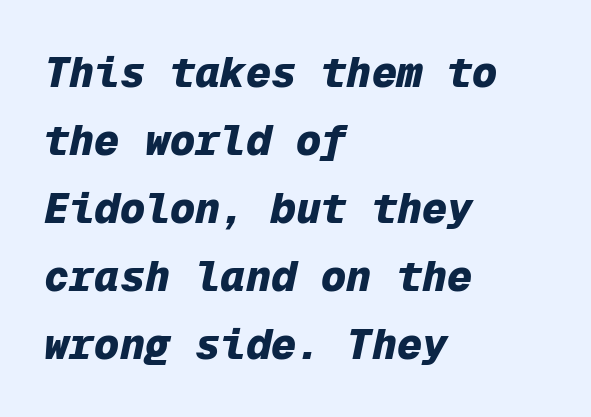
{"italic": "yes", "lean": "right", "slant_degrees": 12, "bold": "yes", "weight": "heavy", "width": "normal", "stroke_contrast": "low", "x_height": "medium", "monospaced": "yes", "underline": "no", "align": "left", "line_spacing": "normal", "line_spacing_ratio": 1.62, "letter_spacing": "normal", "letter_spacing_em": 0.0, "glyph_px": 42}
